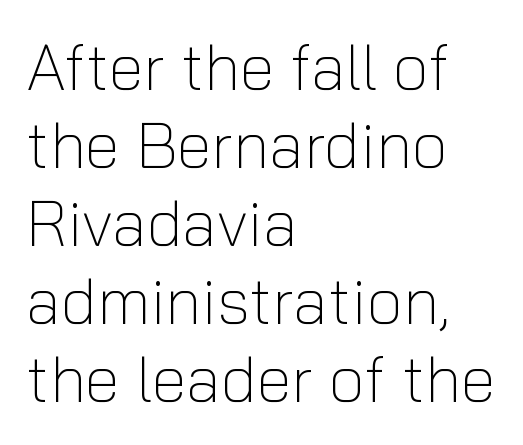
{"serif": "no", "italic": "no", "bold": "no", "weight": "light", "width": "normal", "stroke_contrast": "low", "x_height": "medium", "monospaced": "no", "underline": "no", "align": "left", "line_spacing_ratio": 1.22, "letter_spacing": "normal", "letter_spacing_em": 0.0, "glyph_px": 64}
